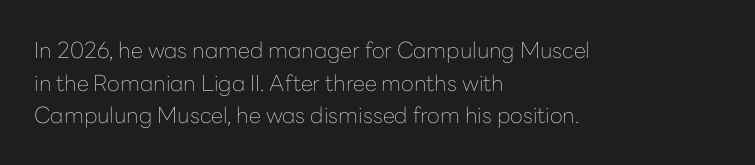
Rows of type keep a routine distance in the vertical direction. The space beneath each line is pristine and unruled. Which margin do the lines hug? The left one — the right edge is uneven. The letterforms sit shoulder to shoulder at normal distance.
